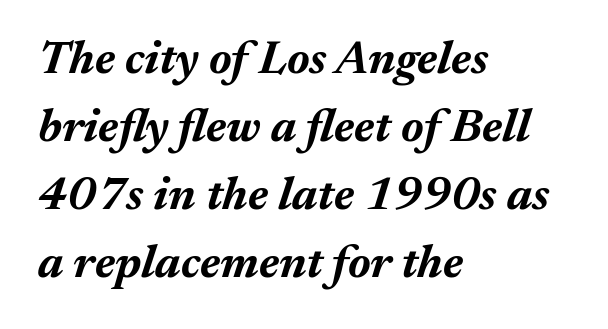
The image shows 47 px bold type, italic (leaning right); set left-aligned, normal line spacing (1.45x), normal letter spacing, not underlined; medium stroke contrast and a medium x-height.
